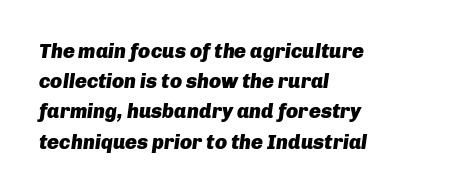
Leading matches the norm, producing a regular column. Inter-character spacing is left at the font's built-in metrics. The passage shown leans; its letterforms are oblique. Underlining? Definitely not there. You'd pick this weight for a headline — it's a proper bold.
